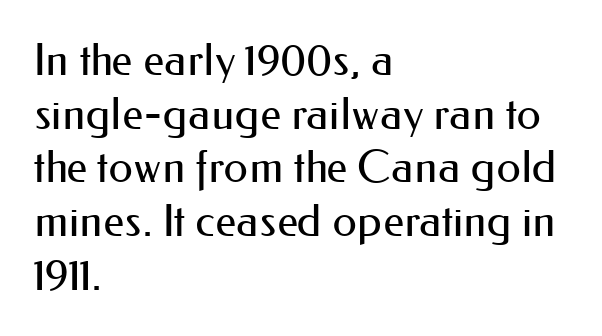
{"serif": "no", "italic": "no", "bold": "no", "weight": "regular", "width": "normal", "stroke_contrast": "medium", "x_height": "small", "monospaced": "no", "underline": "no", "align": "left", "line_spacing_ratio": 1.22, "letter_spacing": "normal", "letter_spacing_em": 0.0, "glyph_px": 44}
